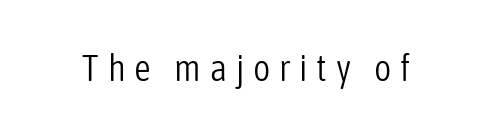
Looks like regular typesetting: each glyph gets only the width it needs. Substantial extra tracking has been applied to these lines. The letters stand upright; this is a roman face. No letter is thick-stroked: the sample isn't bold. Type style note: lacks serifs. No word sits above an underline.
